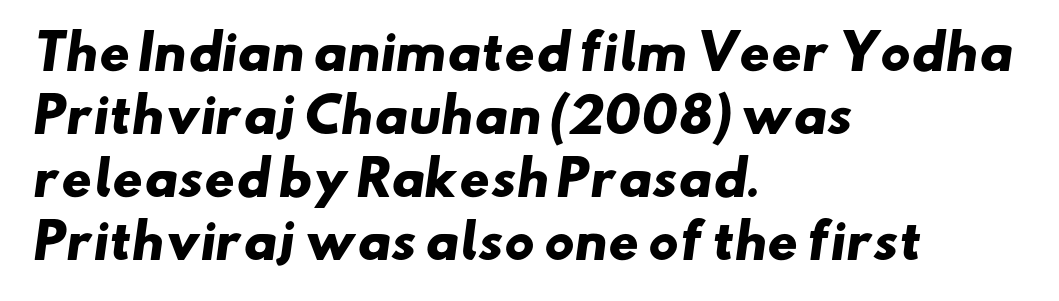
{"serif": "no", "bold": "yes", "weight": "heavy", "width": "wide", "stroke_contrast": "low", "x_height": "small", "monospaced": "no", "underline": "no", "align": "left", "line_spacing": "normal", "line_spacing_ratio": 1.34, "letter_spacing": "normal", "letter_spacing_em": 0.0, "glyph_px": 47}
